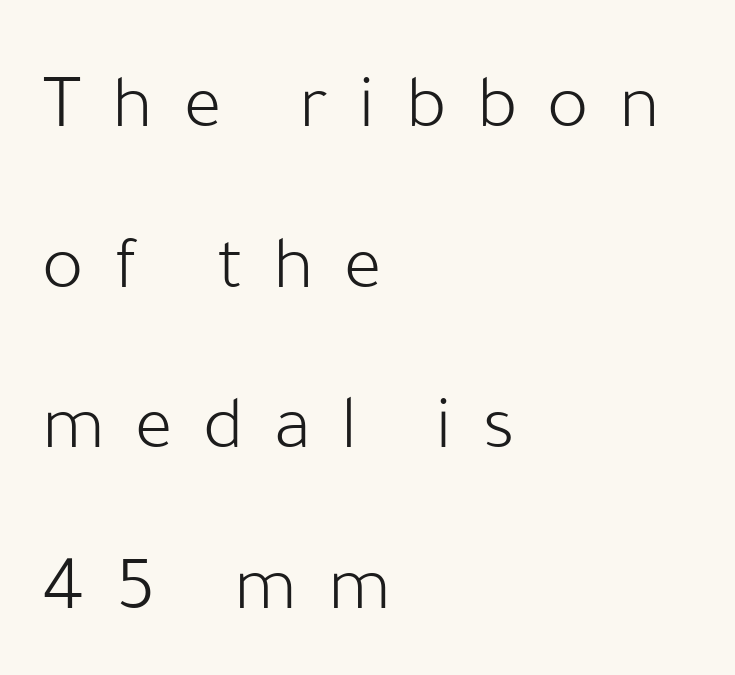
{"serif": "no", "italic": "no", "bold": "no", "weight": "light", "width": "normal", "stroke_contrast": "low", "x_height": "medium", "monospaced": "no", "underline": "no", "align": "left", "line_spacing": "loose", "line_spacing_ratio": 2.06, "letter_spacing": "wide", "letter_spacing_em": 0.39, "glyph_px": 78}
